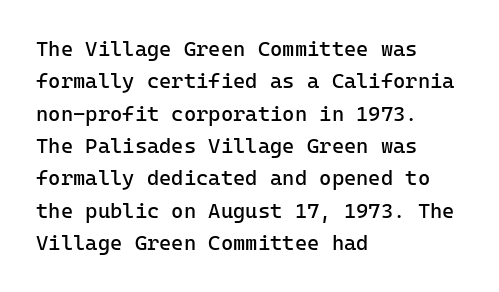
{"italic": "no", "bold": "no", "underline": "no", "align": "left", "line_spacing": "normal", "line_spacing_ratio": 1.54, "letter_spacing": "normal", "letter_spacing_em": 0.0, "glyph_px": 21}
